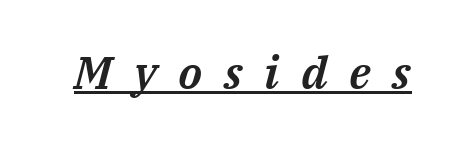
Q: Is the text italic (slanted)? A: Yes, it leans right by about 14 degrees.
Q: Is the text underlined? A: Yes.
Q: Is the spacing between letters normal or unusually wide? A: Unusually wide.
Q: Width (condensed, normal, or wide)? A: Normal.
Q: Stroke contrast? A: Medium.
Q: x-height? A: Medium.
Q: Monospaced? A: No.
